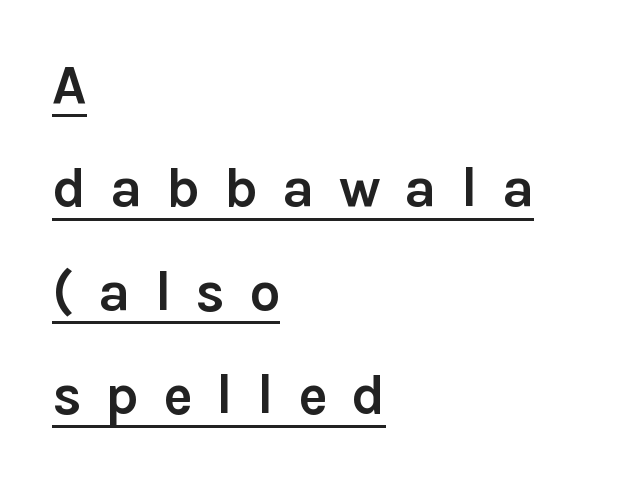
{"serif": "no", "italic": "no", "bold": "yes", "weight": "semibold", "width": "normal", "stroke_contrast": "low", "x_height": "medium", "monospaced": "no", "underline": "yes", "align": "left", "line_spacing_ratio": 1.88, "letter_spacing": "wide", "letter_spacing_em": 0.44, "glyph_px": 55}
